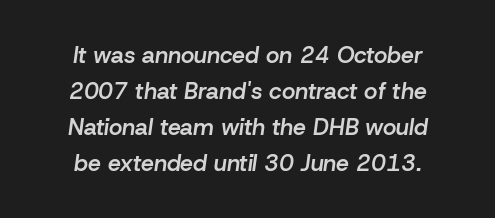
The image shows 23 px text type, italic (leaning right); set centered, normal line spacing (1.56x), normal letter spacing, not underlined.
